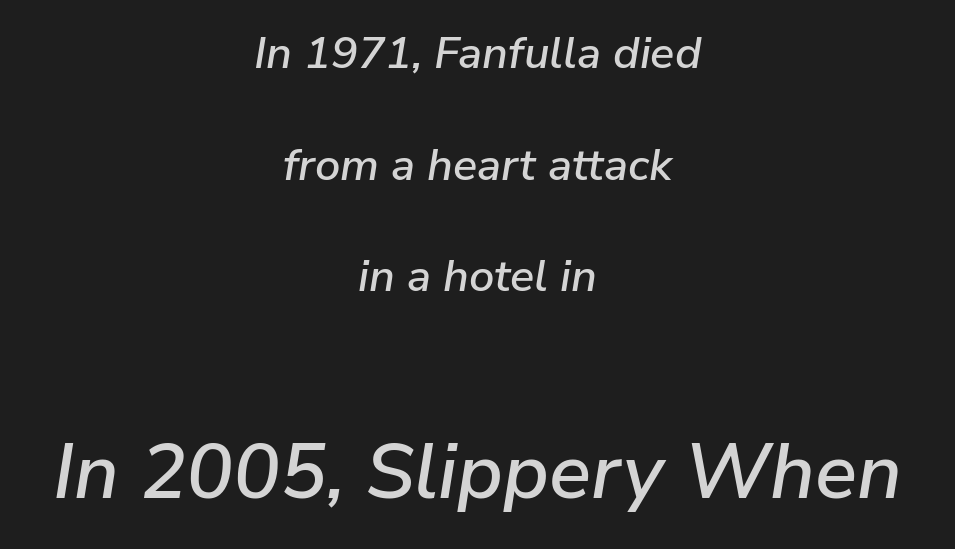
Q: Is the text italic (slanted)? A: Yes, it leans right by about 9 degrees.
Q: Is the text underlined? A: No.
Q: How is the paragraph aligned? A: Centered.
Q: Is the spacing between letters normal or unusually wide? A: Normal.
Q: Is the spacing between lines tight, normal or loose? A: Loose.
Q: Which block of text is set in a larger size, the first (top) or the second (bottom)? A: The second (bottom) one.
Q: Width (condensed, normal, or wide)? A: Normal.
Q: Stroke contrast? A: Low.
Q: x-height? A: Medium.
Q: Monospaced? A: No.
